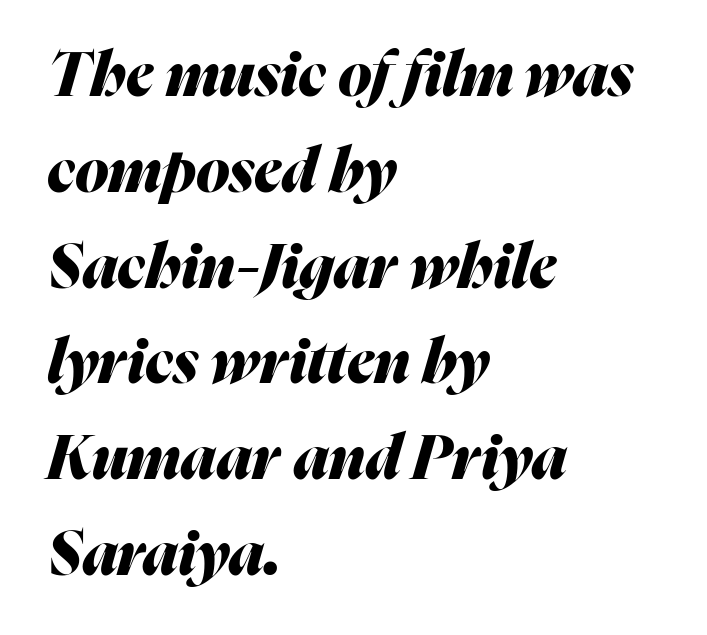
{"italic": "yes", "lean": "right", "slant_degrees": 16, "bold": "yes", "weight": "heavy", "width": "normal", "stroke_contrast": "medium", "x_height": "medium", "monospaced": "no", "underline": "no", "align": "left", "line_spacing": "normal", "line_spacing_ratio": 1.57, "letter_spacing": "normal", "letter_spacing_em": 0.0, "glyph_px": 61}
